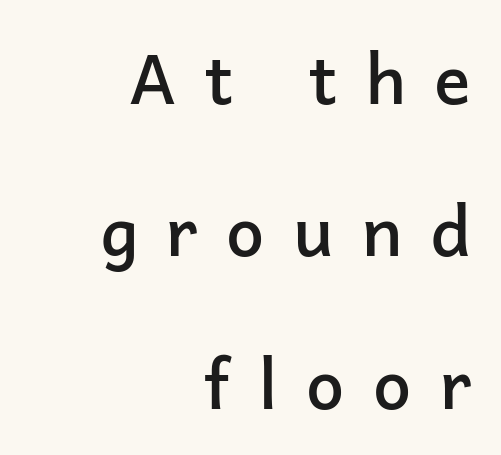
The image shows 68 px semibold sans-serif type, upright; set right-aligned, loose line spacing (2.24x), unusually wide letter spacing (+0.42 em), not underlined; low stroke contrast and a medium x-height.
